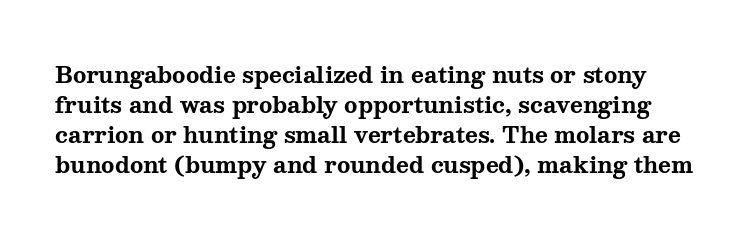
{"italic": "no", "bold": "yes", "underline": "no", "line_spacing": "normal", "line_spacing_ratio": 1.37, "letter_spacing": "normal", "letter_spacing_em": 0.0, "glyph_px": 22}
